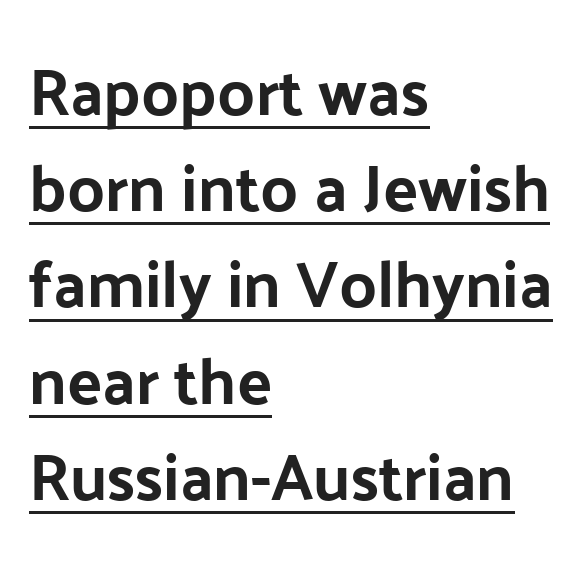
{"serif": "no", "italic": "no", "bold": "yes", "weight": "bold", "width": "normal", "stroke_contrast": "low", "x_height": "medium", "monospaced": "no", "underline": "yes", "align": "left", "line_spacing": "normal", "line_spacing_ratio": 1.48, "letter_spacing": "normal", "letter_spacing_em": 0.0, "glyph_px": 65}
